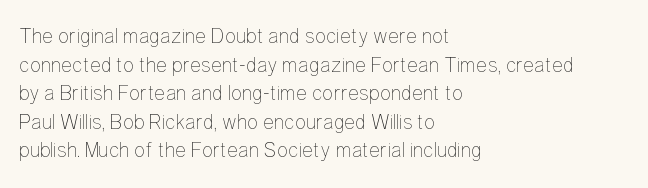
Line beginnings align vertically; line endings do not. Whoever set this chose a conventional vertical rhythm. Stroke mass is kept to a normal reading level or below. Nobody touched the tracking dial on this one.
